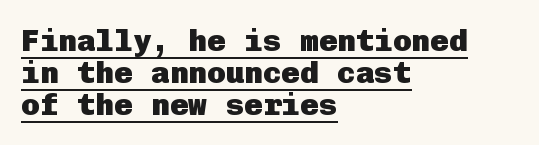
The image shows 31 px heavy sans-serif type, upright; set left-aligned, tight line spacing (1.04x), normal letter spacing, underlined; low stroke contrast and a medium x-height.
